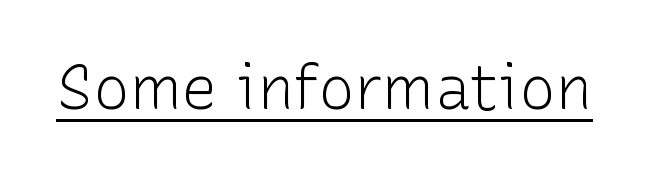
Q: Is the text bold? A: No.
Q: Is the text italic (slanted)? A: No, it is upright.
Q: Is the typeface a serif or a sans-serif typeface? A: Sans-serif.
Q: Is the text underlined? A: Yes.
Q: Is the spacing between letters normal or unusually wide? A: Normal.
Q: Width (condensed, normal, or wide)? A: Normal.
Q: Stroke contrast? A: Low.
Q: x-height? A: Medium.
Q: Monospaced? A: No.
